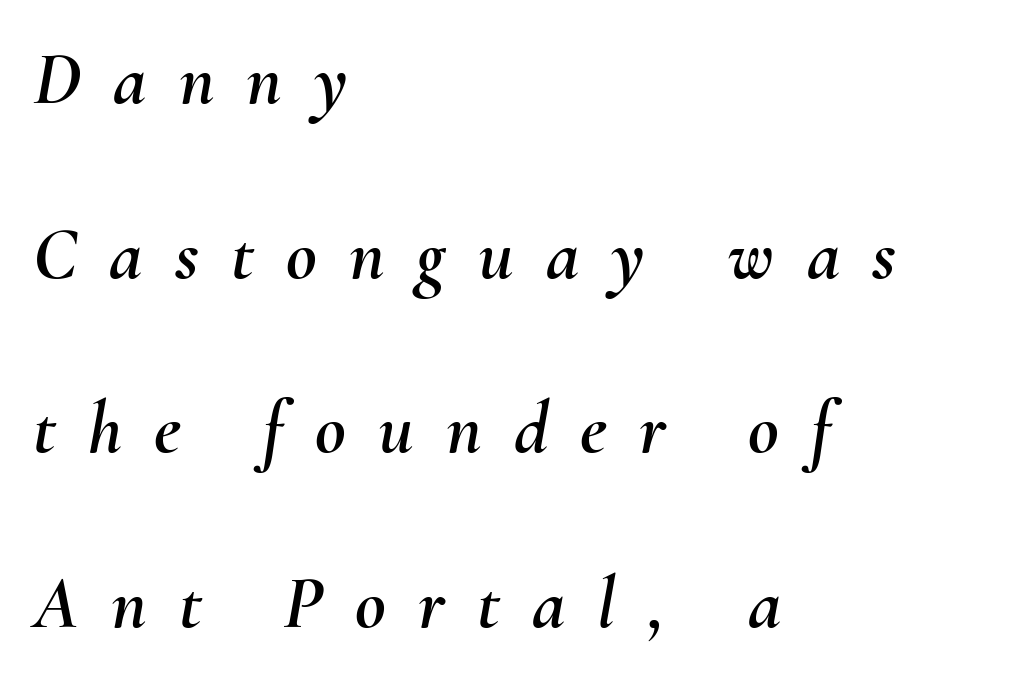
{"italic": "yes", "lean": "right", "slant_degrees": 10, "width": "normal", "stroke_contrast": "medium", "x_height": "small", "monospaced": "no", "underline": "no", "align": "left", "line_spacing": "loose", "line_spacing_ratio": 2.33, "letter_spacing": "wide", "letter_spacing_em": 0.43, "glyph_px": 75}
